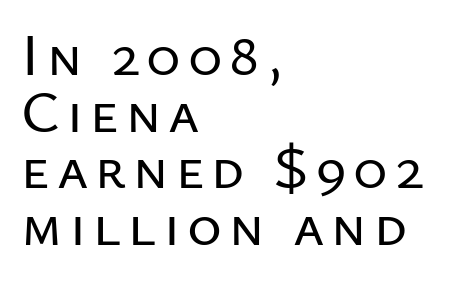
Varying glyph widths throughout — classic text-font behaviour. The lines in this sample share a left origin and differ only in where they stop. Students, observe: this is what under-led, compact text looks like. Rule under the text: the space is simply empty. No feet cap the strokes, marking this as sans-serif type.
